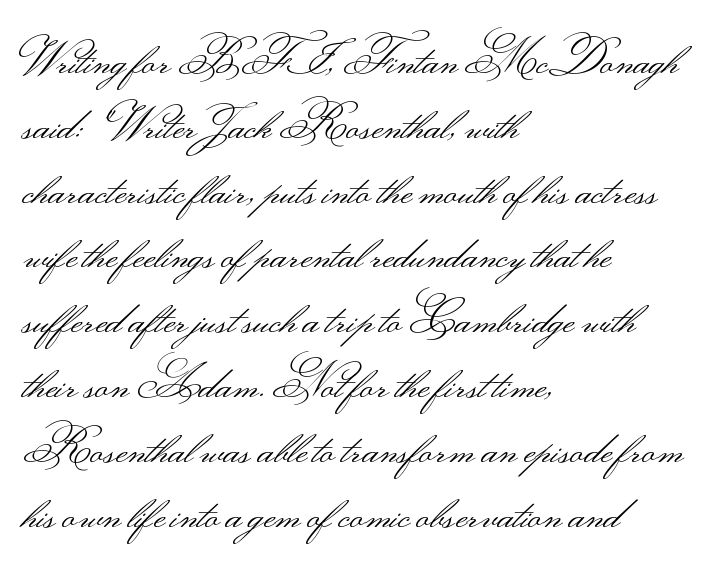
Q: Is the text bold? A: No.
Q: Is the text italic (slanted)? A: Yes.
Q: Is the typeface a serif or a sans-serif typeface? A: Sans-serif.
Q: Is the text underlined? A: No.
Q: How is the paragraph aligned? A: Left-aligned.
Q: Is the spacing between letters normal or unusually wide? A: Normal.
Q: Is the spacing between lines tight, normal or loose? A: Normal.
Q: Width (condensed, normal, or wide)? A: Wide.
Q: Stroke contrast? A: Medium.
Q: Monospaced? A: No.
